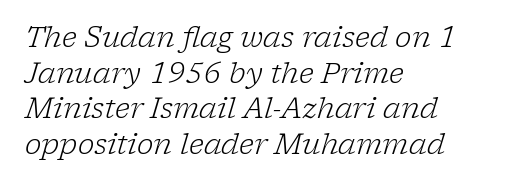
The image shows 28 px light serif type, italic (leaning right); set left-aligned, normal line spacing (1.27x), normal letter spacing, not underlined; low stroke contrast and a medium x-height.
